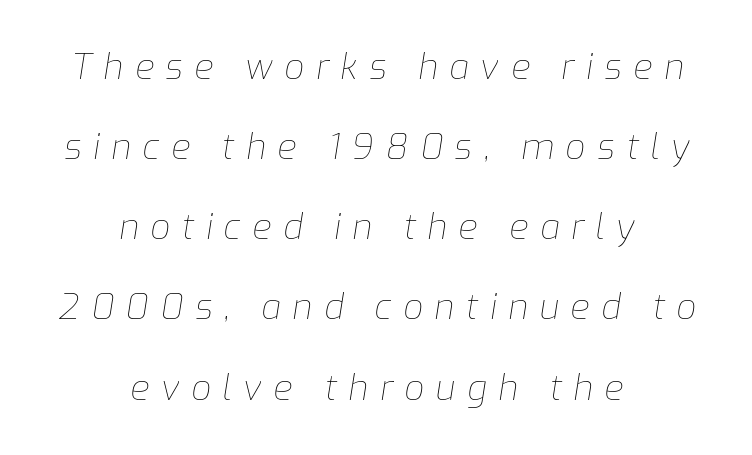
Is the type heavy? It reads as light-to-regular instead. This sample trades compactness for vertical openness between lines. Descender tails drop into unmarked territory. Style check: oblique. Looks like regular typesetting: each glyph gets only the width it needs.
